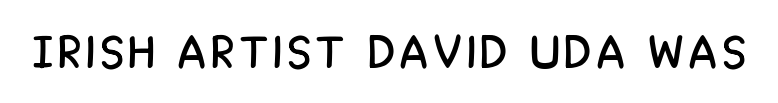
{"serif": "no", "italic": "no", "width": "condensed", "stroke_contrast": "low", "x_height": "large", "monospaced": "no", "underline": "no", "glyph_px": 46}
